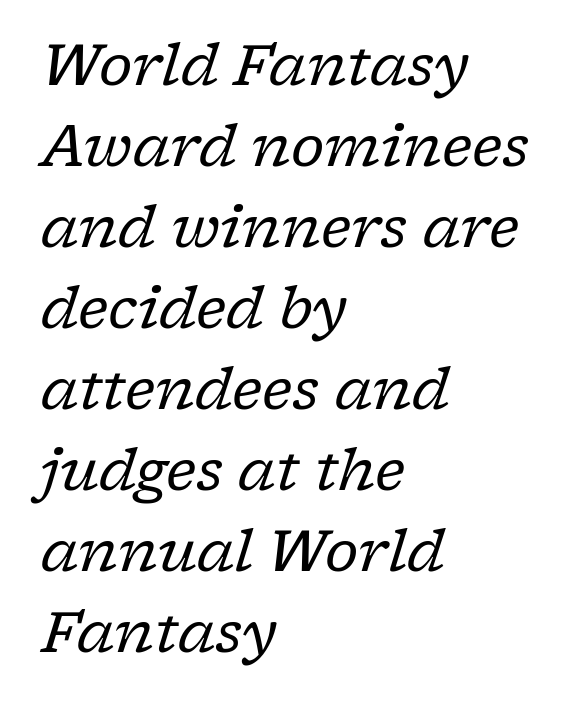
The image shows 57 px regular-weight serif type, italic (leaning right); set left-aligned, normal line spacing (1.42x), normal letter spacing, not underlined; low stroke contrast and a medium x-height.
